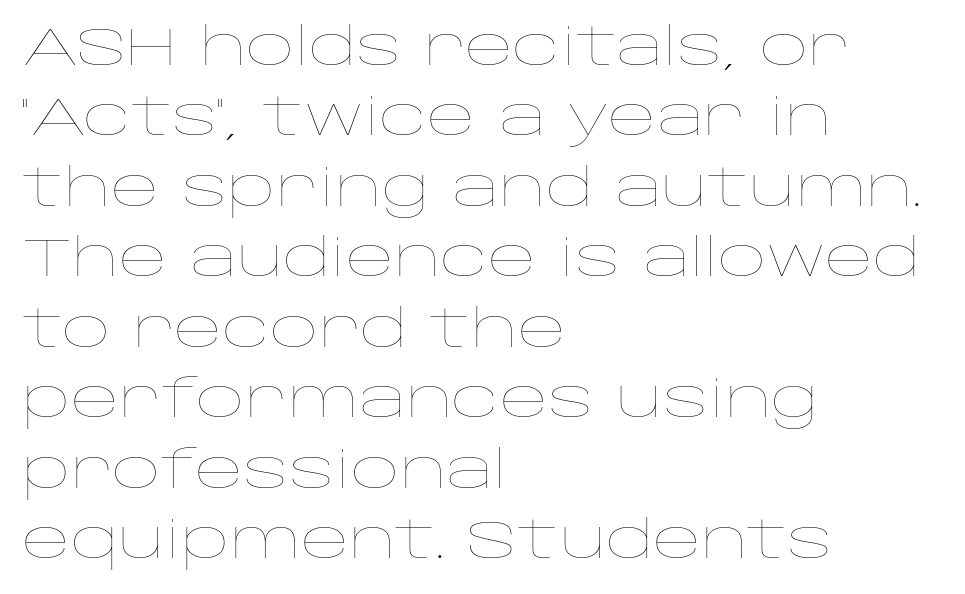
{"italic": "no", "bold": "no", "weight": "thin", "width": "wide", "stroke_contrast": "low", "x_height": "large", "monospaced": "no", "underline": "no", "align": "left", "line_spacing": "normal", "line_spacing_ratio": 1.33, "letter_spacing": "normal", "letter_spacing_em": 0.0, "glyph_px": 53}
